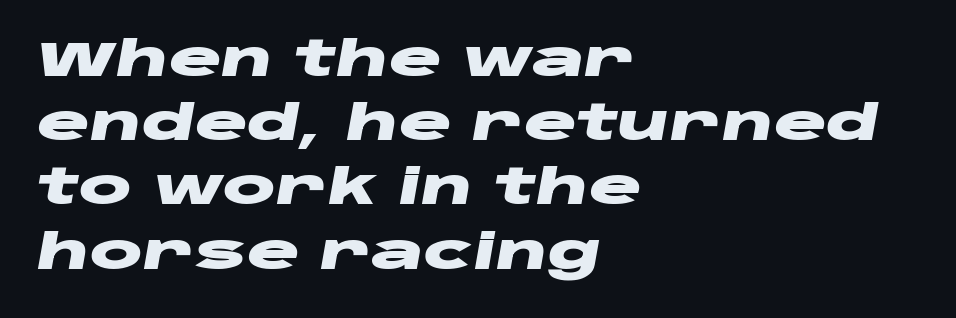
Each row of text sits above clean, open space. Stroke thickness is high; the sample reads as a true bold. Leading matches the norm, producing a regular column. This rendering leaves character spacing at its baseline value. The paragraph has a hard left edge and a soft right edge. The glyphs look as if they've been sheared to an angle.
